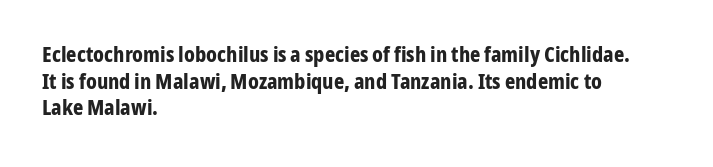
The image shows 22 px bold type, upright; set left-aligned, line spacing 1.21x, normal letter spacing, not underlined.
